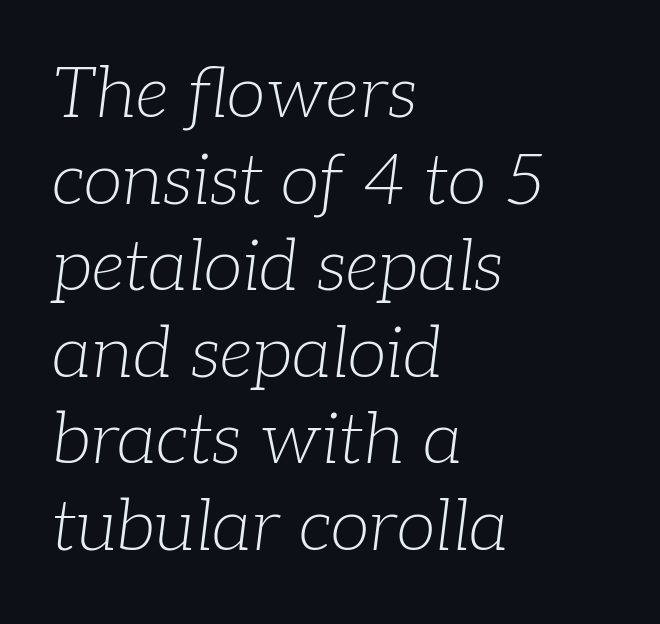
The image shows 71 px light serif type, italic (leaning right); set left-aligned, line spacing 1.22x, normal letter spacing, not underlined; low stroke contrast and a medium x-height.
